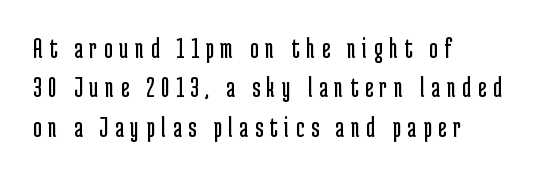
Q: Is the text bold? A: No.
Q: Is the text italic (slanted)? A: No, it is upright.
Q: Is the typeface a serif or a sans-serif typeface? A: Sans-serif.
Q: Is the text underlined? A: No.
Q: How is the paragraph aligned? A: Left-aligned.
Q: Is the spacing between letters normal or unusually wide? A: Unusually wide.
Q: Is the spacing between lines tight, normal or loose? A: Normal.
Q: Width (condensed, normal, or wide)? A: Condensed.
Q: Stroke contrast? A: Low.
Q: x-height? A: Medium.
Q: Monospaced? A: No.
